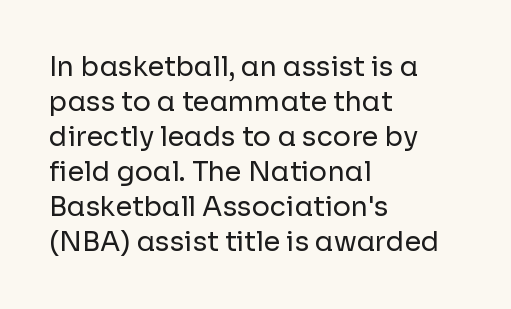
The image shows 27 px text type, upright; set left-aligned, normal line spacing (1.3x), normal letter spacing, not underlined.
